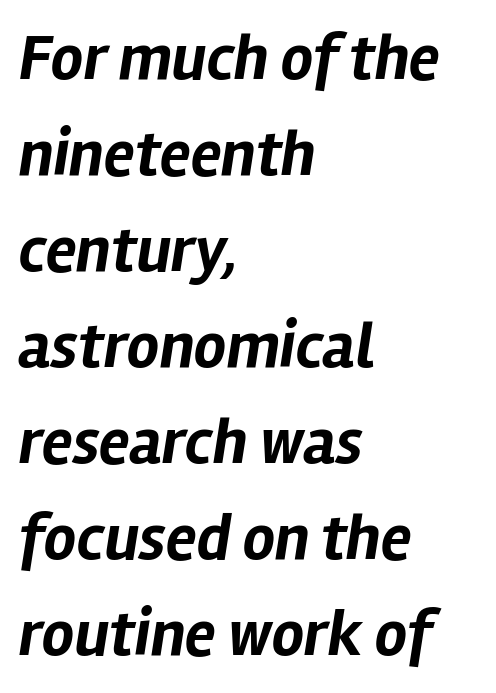
The image shows 64 px bold type, italic (leaning right); set left-aligned, normal line spacing (1.5x), normal letter spacing, not underlined; low stroke contrast and a medium x-height.
